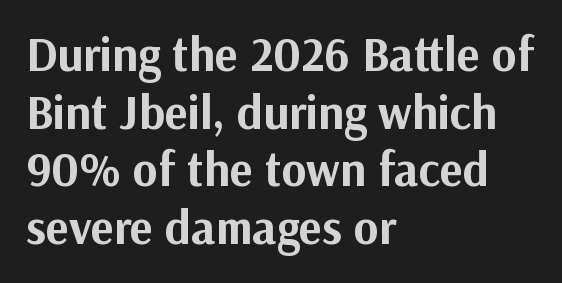
Q: Is the text bold? A: Yes.
Q: Is the text italic (slanted)? A: No, it is upright.
Q: Is the typeface a serif or a sans-serif typeface? A: Sans-serif.
Q: Is the text underlined? A: No.
Q: How is the paragraph aligned? A: Left-aligned.
Q: Is the spacing between letters normal or unusually wide? A: Normal.
Q: Width (condensed, normal, or wide)? A: Normal.
Q: Stroke contrast? A: Medium.
Q: x-height? A: Medium.
Q: Monospaced? A: No.
